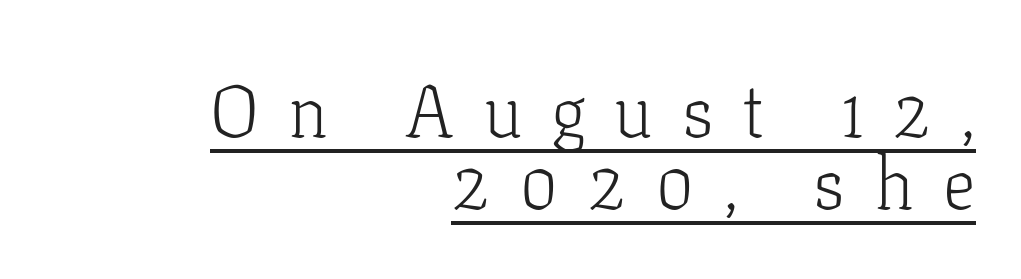
The image shows 73 px light serif type, upright; set right-aligned, tight line spacing (0.99x), unusually wide letter spacing (+0.4 em), underlined; low stroke contrast and a medium x-height.
